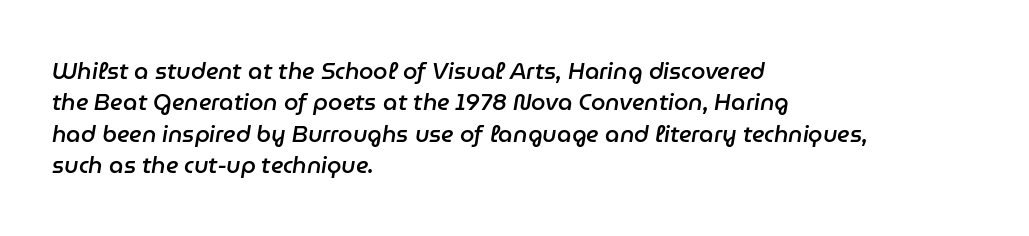
Q: Is the text bold? A: Semi-bold.
Q: Is the text italic (slanted)? A: Yes, it leans right by about 9 degrees.
Q: Is the text underlined? A: No.
Q: How is the paragraph aligned? A: Left-aligned.
Q: Is the spacing between letters normal or unusually wide? A: Normal.
Q: Is the spacing between lines tight, normal or loose? A: Normal.
